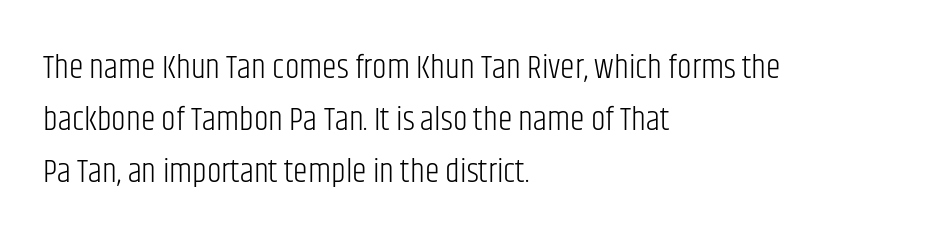
Tracking here is standard; glyphs follow each other at the usual distance. Nope, not italic — everything's standing straight. The letters advance in unequal steps, a hallmark of proportional type. The characters display no serif detailing; their extremities are plain. The designer left line spacing at the default.
